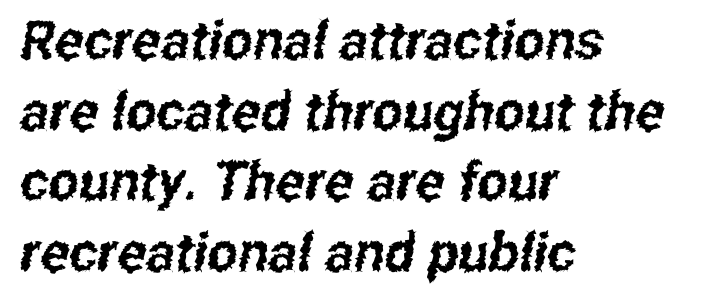
The image shows 54 px condensed sans-serif type; set left-aligned, normal line spacing (1.31x), normal letter spacing, not underlined; low stroke contrast and a medium x-height.
